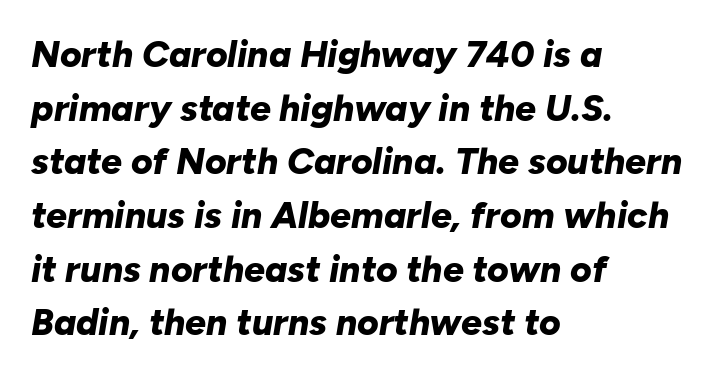
The glyphs have the mass of a bold cut. Short and long lines alike share a common starting point at left. Tall strokes in this sample are angled rather than plumb. The foot of each line stays bare and open. The vertical gap from one line to the next is medium. Spacing verdict: proportional, widths tailored to each character.
